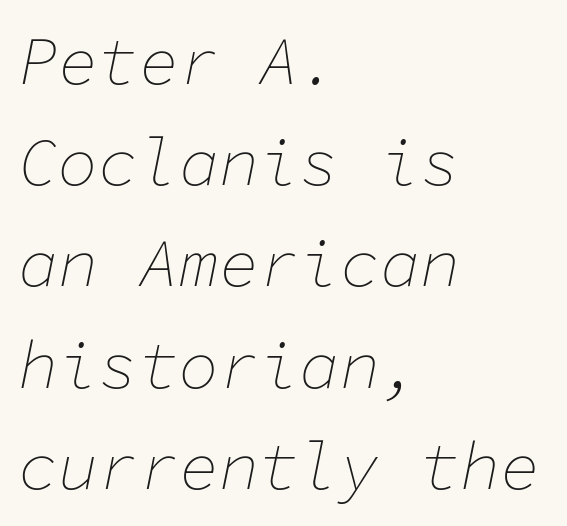
The font is comparable to plain body text, perhaps lighter. You can tell it's italic because the verticals aren't actually vertical. Monospaced: the letters line up in strict vertical columns. Honestly, the letter spacing is just normal — you wouldn't notice it. Visually the block forms a straight wall on the left and a jagged coastline on the right. If you measured baseline to baseline, you'd find a middling distance.
